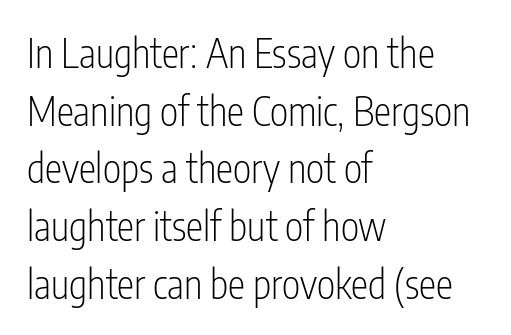
Summary of weight: not heavy and not bold. Check under the words: just untouched page. This sample keeps an unexceptional amount of space between lines. Rendered with straight, roman letterforms. Font category for this specimen: sans-serif. The passage shown has conventional tracking throughout.
